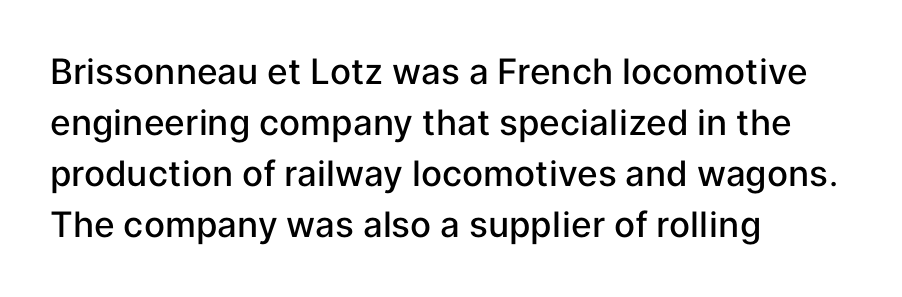
The image shows 35 px semibold sans-serif type, upright; set left-aligned, normal line spacing (1.46x), normal letter spacing, not underlined; low stroke contrast and a medium x-height.
